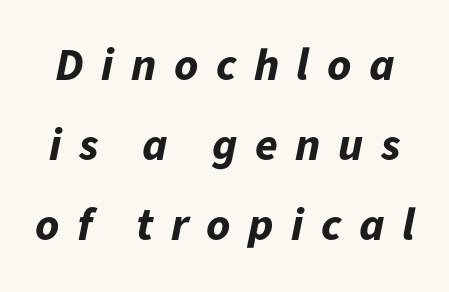
{"italic": "yes", "lean": "right", "slant_degrees": 11, "bold": "yes", "weight": "bold", "width": "normal", "stroke_contrast": "low", "x_height": "medium", "monospaced": "no", "underline": "no", "line_spacing_ratio": 1.74, "letter_spacing": "wide", "letter_spacing_em": 0.38, "glyph_px": 46}
